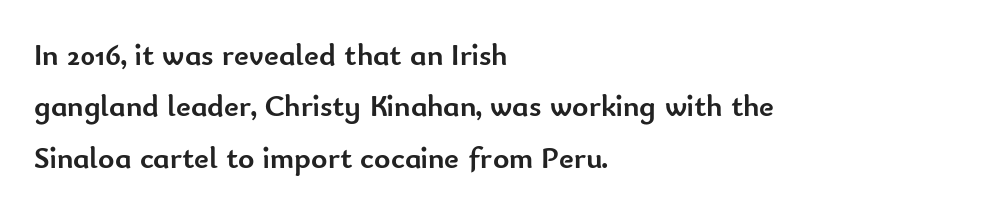
Q: Is the text bold? A: Yes.
Q: Is the text italic (slanted)? A: No, it is upright.
Q: Is the typeface a serif or a sans-serif typeface? A: Sans-serif.
Q: Is the text underlined? A: No.
Q: How is the paragraph aligned? A: Left-aligned.
Q: Is the spacing between letters normal or unusually wide? A: Normal.
Q: Is the spacing between lines tight, normal or loose? A: Normal.
Q: Width (condensed, normal, or wide)? A: Normal.
Q: Stroke contrast? A: Low.
Q: x-height? A: Small.
Q: Monospaced? A: No.
